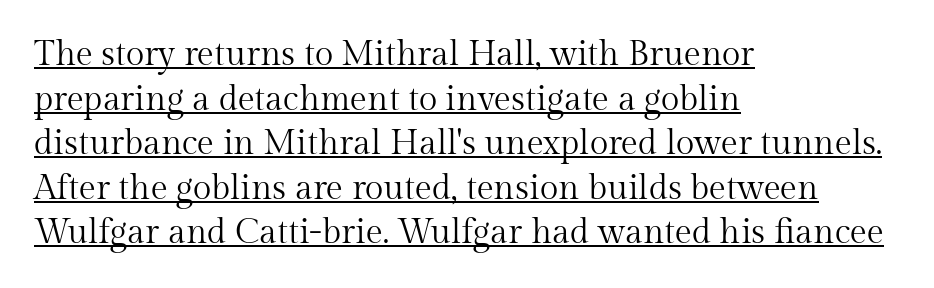
{"serif": "yes", "italic": "no", "bold": "no", "weight": "regular", "width": "normal", "stroke_contrast": "medium", "x_height": "medium", "monospaced": "no", "underline": "yes", "align": "left", "line_spacing": "normal", "line_spacing_ratio": 1.31, "letter_spacing": "normal", "letter_spacing_em": 0.0, "glyph_px": 34}
